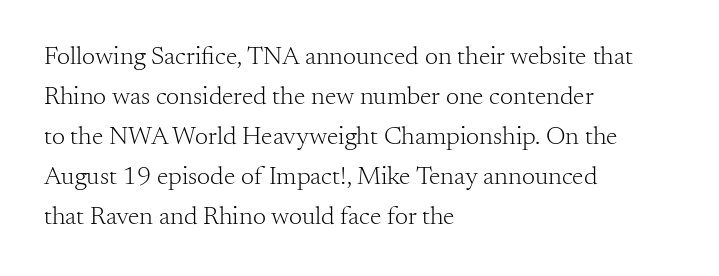
Q: Is the text bold? A: No.
Q: Is the text italic (slanted)? A: No, it is upright.
Q: Is the text underlined? A: No.
Q: How is the paragraph aligned? A: Left-aligned.
Q: Is the spacing between letters normal or unusually wide? A: Normal.
Q: Is the spacing between lines tight, normal or loose? A: Normal.
